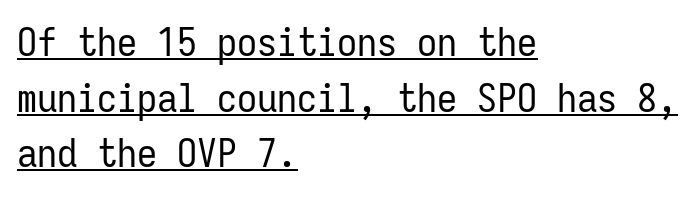
{"serif": "no", "italic": "no", "bold": "no", "weight": "regular", "width": "condensed", "stroke_contrast": "low", "x_height": "medium", "monospaced": "yes", "underline": "yes", "align": "left", "line_spacing": "normal", "line_spacing_ratio": 1.39, "letter_spacing": "normal", "letter_spacing_em": 0.0, "glyph_px": 40}
